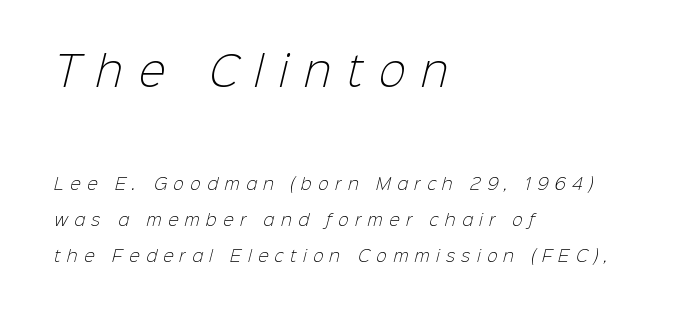
The image shows 40 px light sans-serif type; set left-aligned, loose line spacing (2.27x), unusually wide letter spacing (+0.4 em), not underlined; the first (top) block is 2.5x larger; low stroke contrast and a medium x-height.
